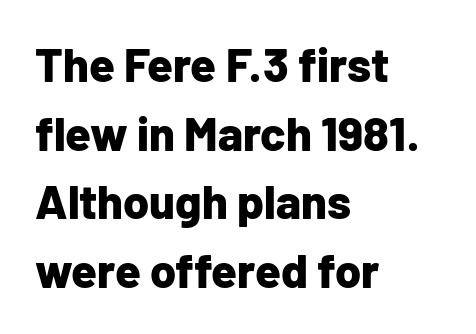
No word sits above an underline. If you drew a ruler down the left edge, every line would touch it. Compared with typical paragraphs, the rows here are spaced about the same. No feet cap the strokes, marking this as sans-serif type. You can tell it's not italic because the verticals are truly vertical.
